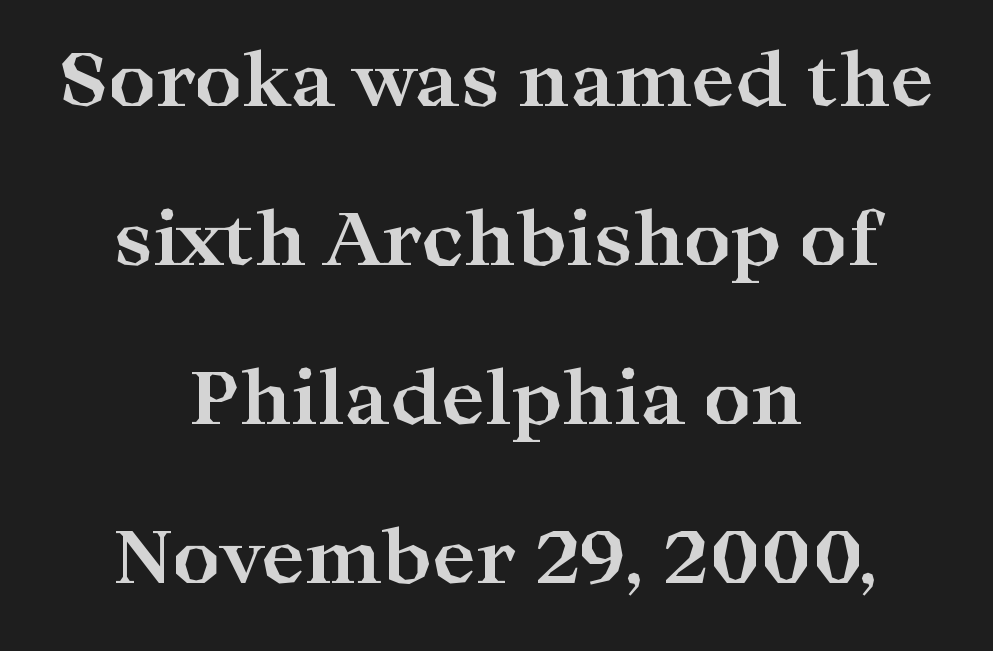
Think of a printed novel: that variable character pitch is what you see here. Weight: bold. Letterform terminals end in serifs throughout the passage. Reading down the block, each line starts at a different indent, mirrored at its end. Does the leading feel generous? Absolutely, it's lavish. Observe the ordinary spacing: letters are neighbours, not strangers.
